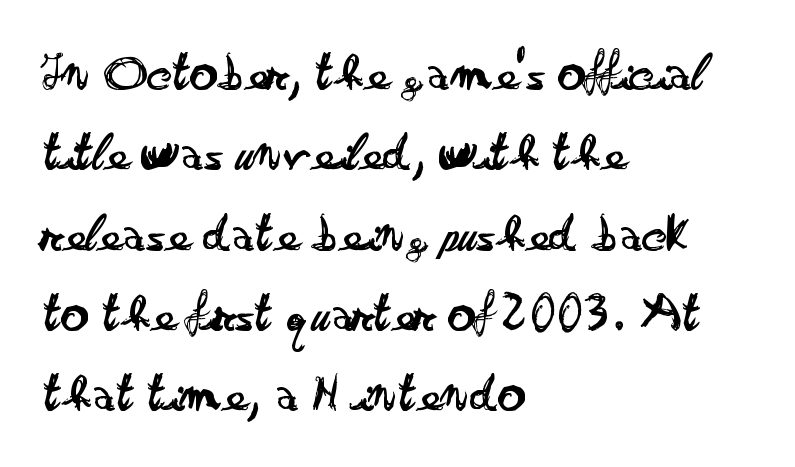
Q: Is the text bold? A: No.
Q: Is the text italic (slanted)? A: No, it is upright.
Q: Is the typeface a serif or a sans-serif typeface? A: Sans-serif.
Q: Is the text underlined? A: No.
Q: How is the paragraph aligned? A: Left-aligned.
Q: Is the spacing between letters normal or unusually wide? A: Normal.
Q: Is the spacing between lines tight, normal or loose? A: Normal.
Q: Width (condensed, normal, or wide)? A: Wide.
Q: Stroke contrast? A: Low.
Q: x-height? A: Small.
Q: Monospaced? A: No.
